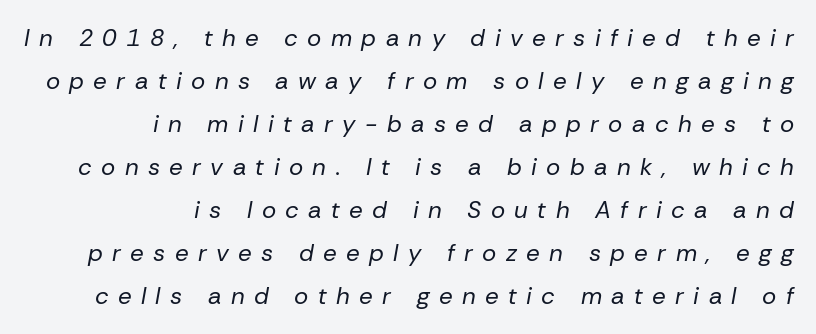
The image shows 24 px text type, italic (leaning right); set right-aligned, line spacing 1.79x, unusually wide letter spacing (+0.39 em), not underlined.
